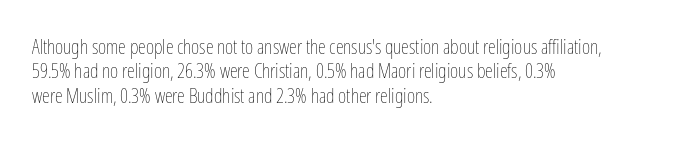
These lines keep a tight, regular rhythm from letter to letter. In CSS terms this would be text-align: left. Weight: in the light-to-regular range. This is roman type, the default non-slanted kind. Decoration check: the copy has no underline.
